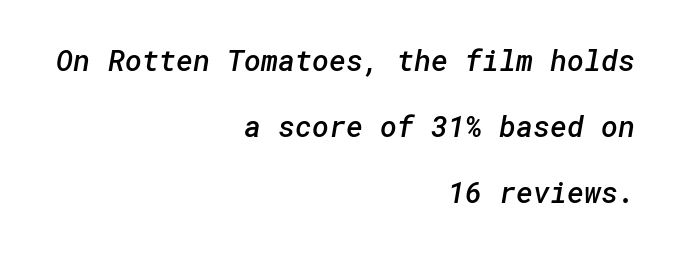
Summary of vertical rhythm: relaxed, with wide interline spacing. The strokes are fattened partway — semibold, not bold. Between one letter and the next there's only the usual sliver of space. The passage shown is typeset with a sans-serif family.
